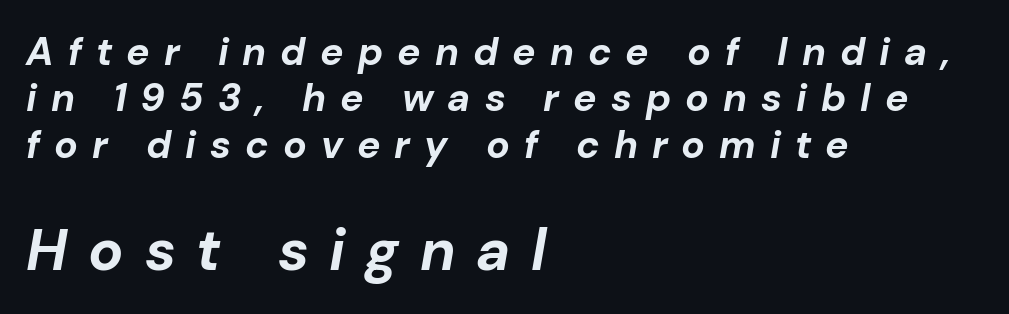
Q: Is the text bold? A: Yes.
Q: Is the text italic (slanted)? A: Yes, it leans right by about 10 degrees.
Q: Is the text underlined? A: No.
Q: How is the paragraph aligned? A: Left-aligned.
Q: Is the spacing between letters normal or unusually wide? A: Unusually wide.
Q: Which block of text is set in a larger size, the first (top) or the second (bottom)? A: The second (bottom) one.
Q: Width (condensed, normal, or wide)? A: Normal.
Q: Stroke contrast? A: Low.
Q: x-height? A: Medium.
Q: Monospaced? A: No.
